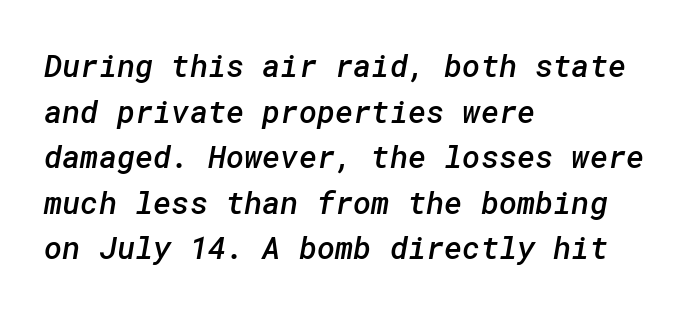
Q: Is the text bold? A: Semi-bold.
Q: Is the typeface a serif or a sans-serif typeface? A: Sans-serif.
Q: Is the text underlined? A: No.
Q: How is the paragraph aligned? A: Left-aligned.
Q: Is the spacing between letters normal or unusually wide? A: Normal.
Q: Is the spacing between lines tight, normal or loose? A: Normal.
Q: Width (condensed, normal, or wide)? A: Normal.
Q: Stroke contrast? A: Low.
Q: x-height? A: Medium.
